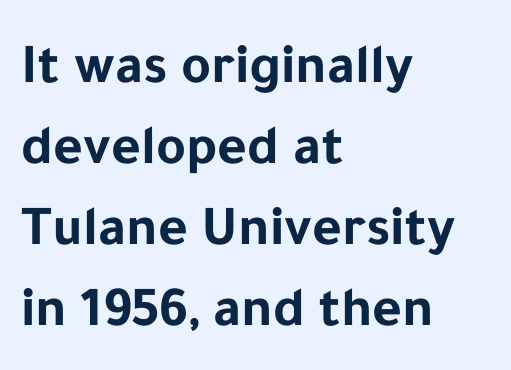
The image shows 57 px bold sans-serif type, upright; set left-aligned, normal line spacing (1.42x), normal letter spacing, not underlined; low stroke contrast and a medium x-height.
